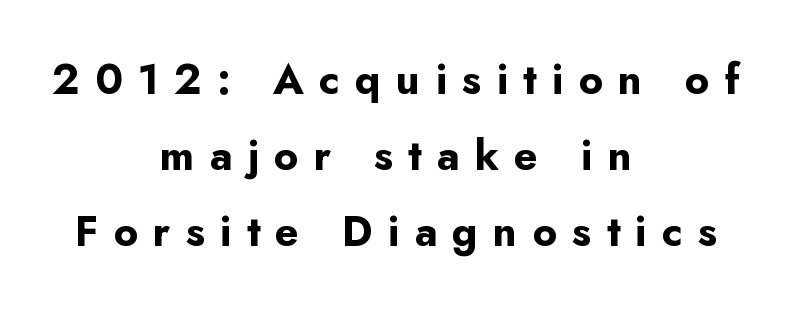
Q: Is the text bold? A: Yes.
Q: Is the text italic (slanted)? A: No, it is upright.
Q: Is the typeface a serif or a sans-serif typeface? A: Sans-serif.
Q: Is the text underlined? A: No.
Q: How is the paragraph aligned? A: Centered.
Q: Is the spacing between letters normal or unusually wide? A: Unusually wide.
Q: Width (condensed, normal, or wide)? A: Normal.
Q: Stroke contrast? A: Low.
Q: x-height? A: Small.
Q: Monospaced? A: No.
